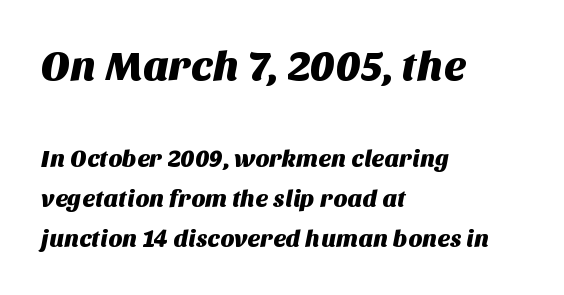
The image shows 42 px sans-serif type; set left-aligned, normal line spacing (1.67x), normal letter spacing, not underlined; the first (top) block is 1.75x larger; medium stroke contrast and a large x-height.
